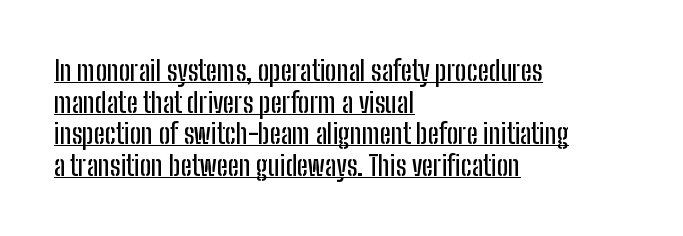
The image shows 27 px text type, upright; set left-aligned, line spacing 1.17x, normal letter spacing, underlined.
